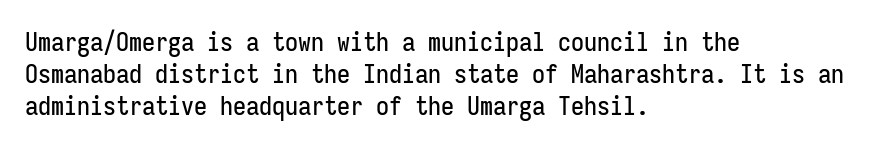
Q: Is the text italic (slanted)? A: No, it is upright.
Q: Is the text underlined? A: No.
Q: How is the paragraph aligned? A: Left-aligned.
Q: Is the spacing between letters normal or unusually wide? A: Normal.
